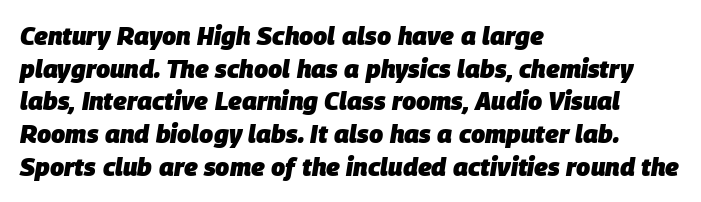
{"italic": "yes", "lean": "right", "slant_degrees": 9, "bold": "yes", "underline": "no", "align": "left", "line_spacing": "normal", "line_spacing_ratio": 1.31, "letter_spacing": "normal", "letter_spacing_em": 0.0, "glyph_px": 25}
